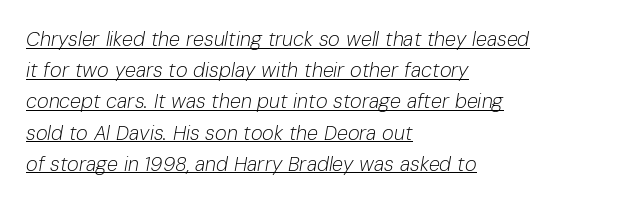
Q: Is the text bold? A: No.
Q: Is the text italic (slanted)? A: Yes, it leans right by about 10 degrees.
Q: Is the text underlined? A: Yes.
Q: How is the paragraph aligned? A: Left-aligned.
Q: Is the spacing between letters normal or unusually wide? A: Normal.
Q: Is the spacing between lines tight, normal or loose? A: Normal.
